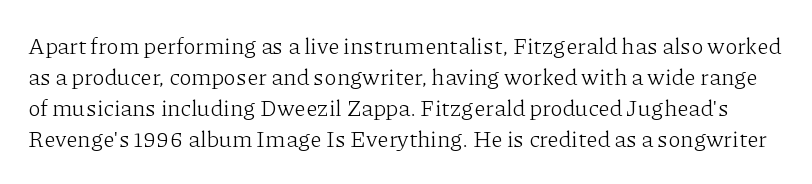
Stroke thickness stays within the range of a standard reading face or lighter. The passage shown stacks its lines at a standard gap. A typesetter would mark this as roman, not italic. The zone under the glyphs is completely vacant.
